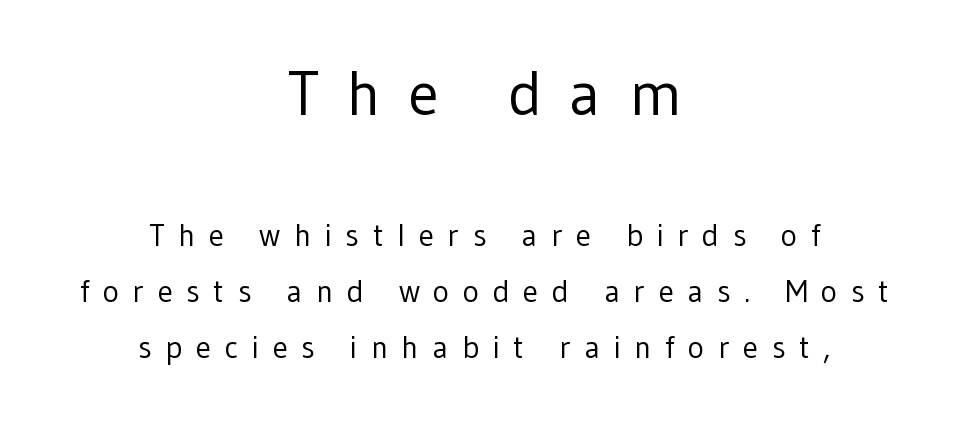
Q: Is the text bold? A: No.
Q: Is the text italic (slanted)? A: No, it is upright.
Q: Is the typeface a serif or a sans-serif typeface? A: Sans-serif.
Q: Is the text underlined? A: No.
Q: How is the paragraph aligned? A: Centered.
Q: Is the spacing between letters normal or unusually wide? A: Unusually wide.
Q: Which block of text is set in a larger size, the first (top) or the second (bottom)? A: The first (top) one.
Q: Width (condensed, normal, or wide)? A: Normal.
Q: Stroke contrast? A: Low.
Q: x-height? A: Medium.
Q: Monospaced? A: No.
